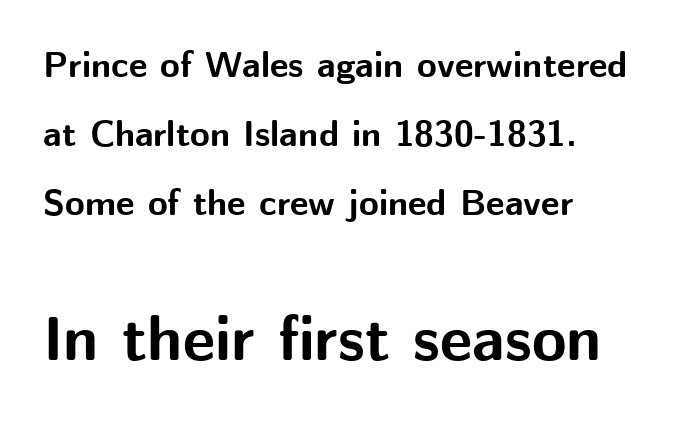
Inter-character spacing is left at the font's built-in metrics. Heft: maximum for text — a bold. Plain, unruled lines of type. Style check: upright. Rows of type keep a wide berth in the vertical direction.
